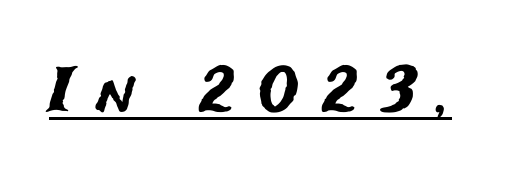
Q: Is the text italic (slanted)? A: Yes.
Q: Is the typeface a serif or a sans-serif typeface? A: Sans-serif.
Q: Is the text underlined? A: Yes.
Q: Is the spacing between letters normal or unusually wide? A: Unusually wide.
Q: Width (condensed, normal, or wide)? A: Normal.
Q: Stroke contrast? A: Medium.
Q: x-height? A: Medium.
Q: Monospaced? A: No.
